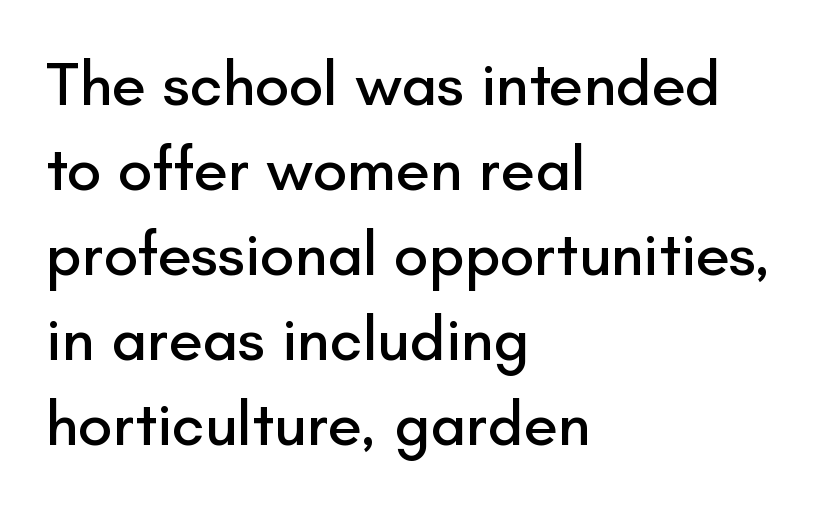
The image shows 62 px sans-serif type, upright; set left-aligned, normal line spacing (1.37x), normal letter spacing, not underlined; low stroke contrast and a small x-height.
